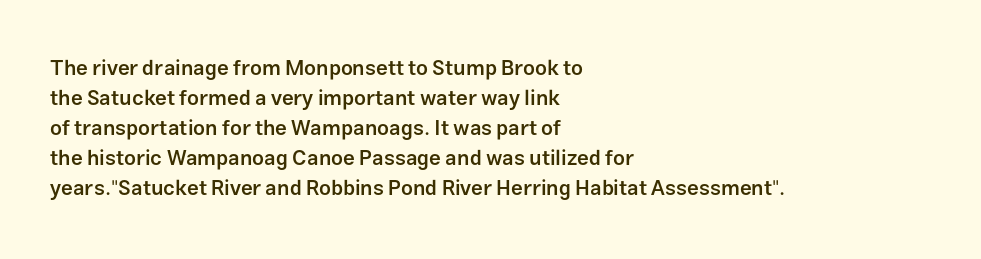
Q: Is the text bold? A: Semi-bold.
Q: Is the text italic (slanted)? A: No, it is upright.
Q: Is the text underlined? A: No.
Q: How is the paragraph aligned? A: Left-aligned.
Q: Is the spacing between letters normal or unusually wide? A: Normal.
Q: Is the spacing between lines tight, normal or loose? A: Normal.
